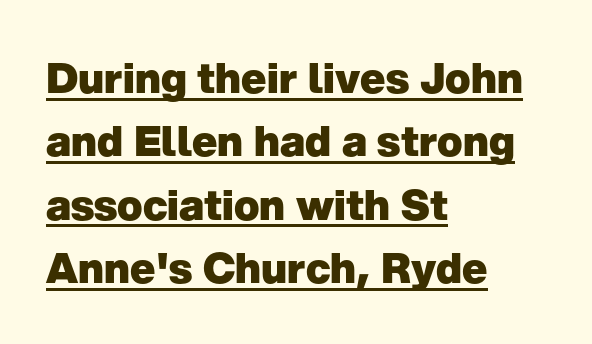
{"serif": "no", "italic": "no", "bold": "yes", "weight": "heavy", "width": "normal", "stroke_contrast": "low", "x_height": "medium", "monospaced": "no", "underline": "yes", "align": "left", "line_spacing": "normal", "line_spacing_ratio": 1.51, "letter_spacing": "normal", "letter_spacing_em": 0.0, "glyph_px": 42}
